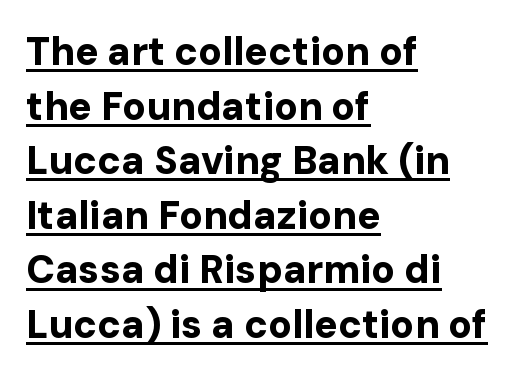
Q: Is the text bold? A: Yes.
Q: Is the text italic (slanted)? A: No, it is upright.
Q: Is the typeface a serif or a sans-serif typeface? A: Sans-serif.
Q: Is the text underlined? A: Yes.
Q: How is the paragraph aligned? A: Left-aligned.
Q: Is the spacing between letters normal or unusually wide? A: Normal.
Q: Is the spacing between lines tight, normal or loose? A: Normal.
Q: Width (condensed, normal, or wide)? A: Normal.
Q: Stroke contrast? A: Low.
Q: x-height? A: Medium.
Q: Monospaced? A: No.
